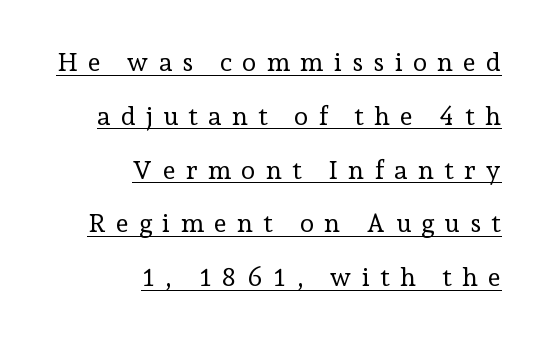
The image shows 26 px text type, upright; set right-aligned, loose line spacing (2.07x), unusually wide letter spacing (+0.39 em), underlined.
